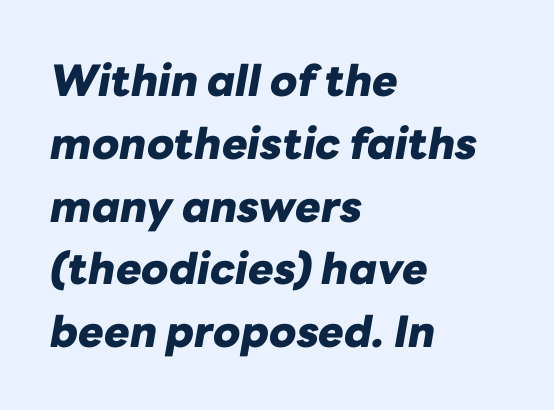
Q: Is the text bold? A: Yes.
Q: Is the text italic (slanted)? A: Yes, it leans right by about 10 degrees.
Q: Is the text underlined? A: No.
Q: How is the paragraph aligned? A: Left-aligned.
Q: Is the spacing between letters normal or unusually wide? A: Normal.
Q: Is the spacing between lines tight, normal or loose? A: Normal.
Q: Width (condensed, normal, or wide)? A: Normal.
Q: Stroke contrast? A: Low.
Q: x-height? A: Medium.
Q: Monospaced? A: No.
